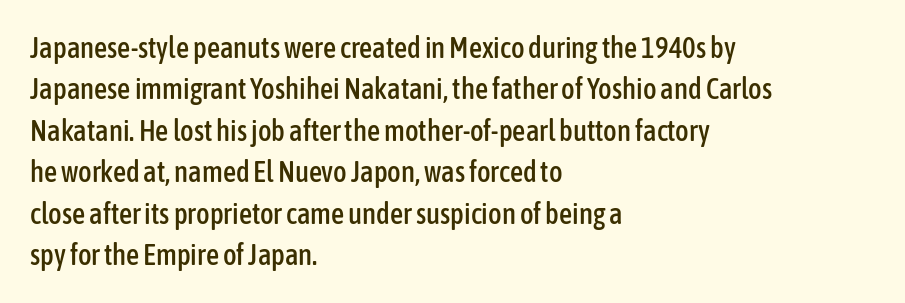
In terms of letterform style, serifs are entirely absent. Glance below the letters and you will spot only blank space. The typesetter chose a ragged-right arrangement here. The rendering keeps characters at their native spacing. The face used here is proportionally spaced, like ordinary book or web type.
